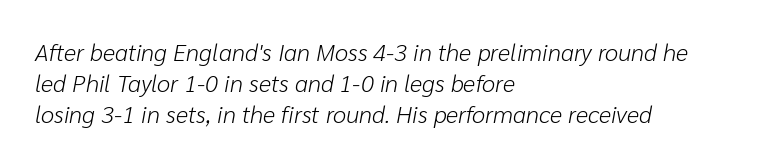
{"italic": "yes", "lean": "right", "slant_degrees": 10, "bold": "no", "underline": "no", "align": "left", "line_spacing": "normal", "line_spacing_ratio": 1.29, "letter_spacing": "normal", "letter_spacing_em": 0.0, "glyph_px": 24}
